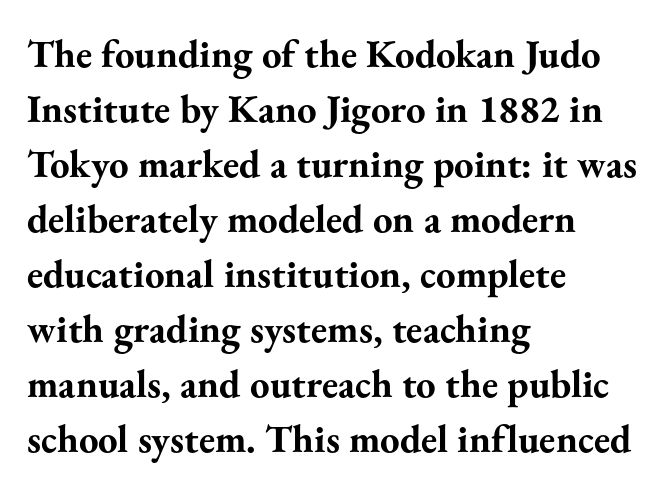
Is this a fixed-width face? No — the glyphs have proportional, varying widths. A classic flush-left, rag-right setting is used for this passage. A typesetter would call this zero additional tracking. On the weight axis this lands at bold, roughly 700. The type sits square on the baseline with zero lean.
